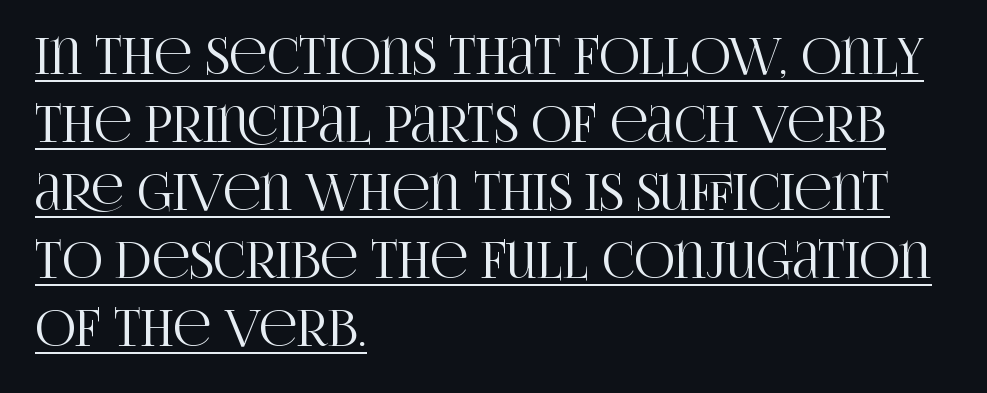
Q: Is the text italic (slanted)? A: No, it is upright.
Q: Is the typeface a serif or a sans-serif typeface? A: Serif.
Q: Is the text underlined? A: Yes.
Q: How is the paragraph aligned? A: Left-aligned.
Q: Is the spacing between letters normal or unusually wide? A: Normal.
Q: Is the spacing between lines tight, normal or loose? A: Normal.
Q: Width (condensed, normal, or wide)? A: Condensed.
Q: Stroke contrast? A: High.
Q: x-height? A: Large.
Q: Monospaced? A: No.
